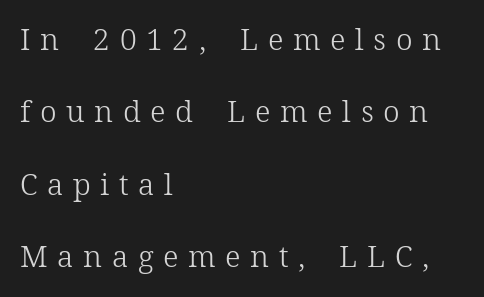
The image shows 30 px light serif type, upright; set left-aligned, loose line spacing (2.41x), unusually wide letter spacing (+0.32 em), not underlined; low stroke contrast and a medium x-height.
